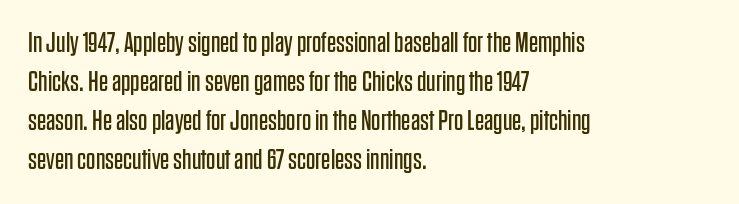
Q: Is the text bold? A: No.
Q: Is the text italic (slanted)? A: No, it is upright.
Q: Is the typeface a serif or a sans-serif typeface? A: Sans-serif.
Q: Is the text underlined? A: No.
Q: How is the paragraph aligned? A: Left-aligned.
Q: Is the spacing between letters normal or unusually wide? A: Normal.
Q: Is the spacing between lines tight, normal or loose? A: Normal.
Q: Width (condensed, normal, or wide)? A: Condensed.
Q: Stroke contrast? A: Low.
Q: x-height? A: Large.
Q: Monospaced? A: No.
